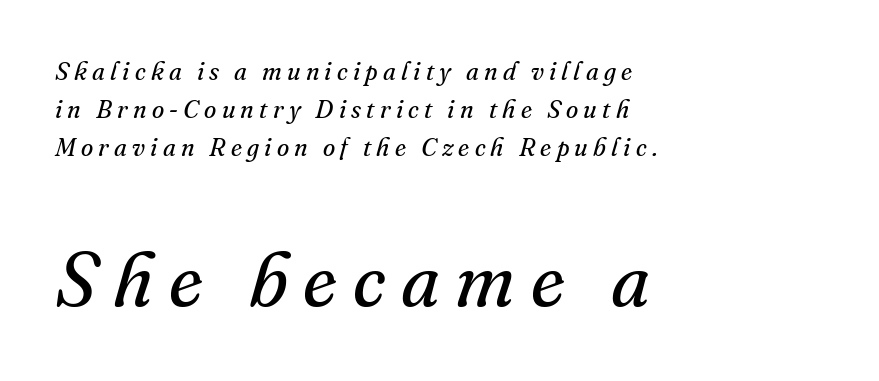
{"serif": "yes", "italic": "yes", "lean": "right", "slant_degrees": 16, "bold": "no", "weight": "regular", "width": "normal", "stroke_contrast": "medium", "x_height": "small", "monospaced": "no", "underline": "no", "align": "left", "line_spacing": "normal", "line_spacing_ratio": 1.53, "letter_spacing": "wide", "letter_spacing_em": 0.21, "larger_block": "second", "size_ratio": 3.04, "glyph_px": 76}
